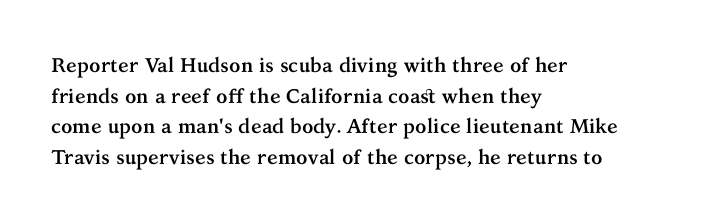
Underlining? Definitely not there. The paragraph has a hard left edge and a soft right edge. A typesetter would mark this as roman, not italic. What weight is shown? A full bold with thick strokes.
